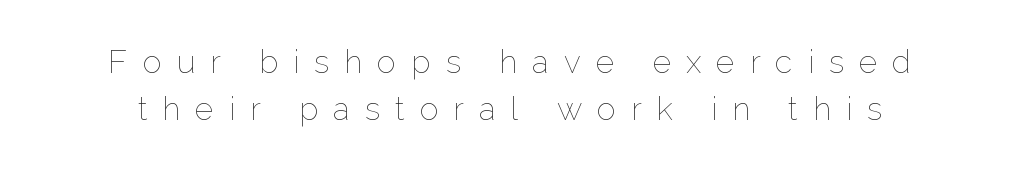
{"italic": "no", "bold": "no", "weight": "thin", "width": "normal", "stroke_contrast": "low", "x_height": "medium", "monospaced": "no", "underline": "no", "line_spacing": "normal", "line_spacing_ratio": 1.48, "letter_spacing": "wide", "letter_spacing_em": 0.47, "glyph_px": 32}
